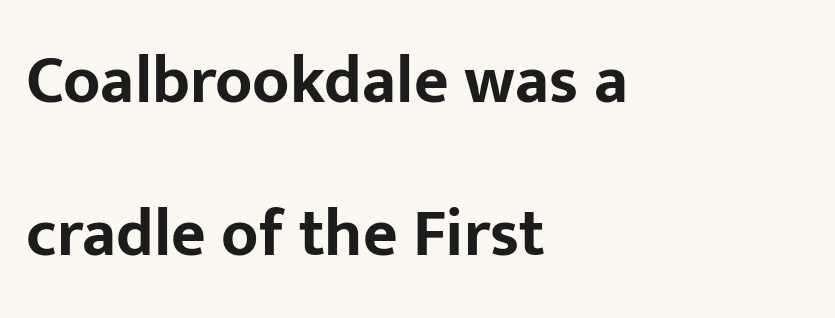
{"serif": "no", "italic": "no", "bold": "yes", "weight": "bold", "width": "normal", "stroke_contrast": "low", "x_height": "medium", "monospaced": "no", "underline": "no", "align": "left", "line_spacing": "loose", "line_spacing_ratio": 2.29, "letter_spacing": "normal", "letter_spacing_em": 0.0, "glyph_px": 67}
